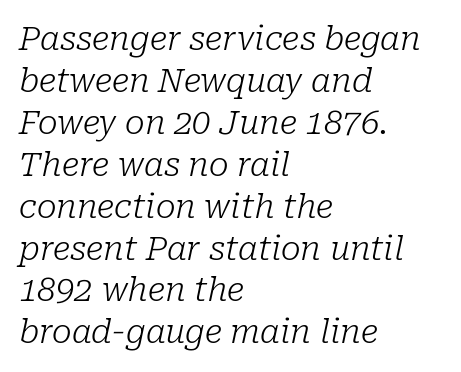
These lines are composed in type with serifs. These lines are set flush left with a ragged right edge. Type without underlining. Vertically, the passage feels balanced, rows spaced as you'd expect. Characters are canted at an angle relative to the baseline's perpendicular.
